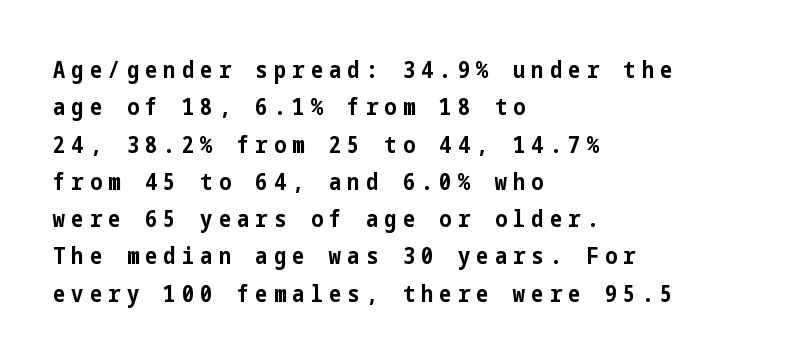
Q: Is the text bold? A: Yes.
Q: Is the text italic (slanted)? A: No, it is upright.
Q: Is the text underlined? A: No.
Q: How is the paragraph aligned? A: Left-aligned.
Q: Is the spacing between letters normal or unusually wide? A: Unusually wide.
Q: Is the spacing between lines tight, normal or loose? A: Normal.
